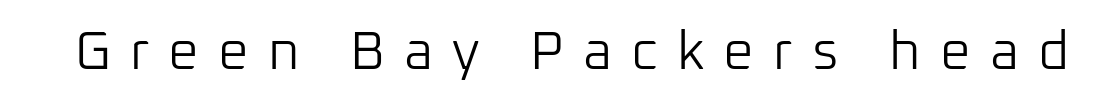
{"serif": "no", "italic": "no", "bold": "no", "weight": "light", "width": "normal", "stroke_contrast": "low", "x_height": "medium", "monospaced": "no", "underline": "no", "letter_spacing": "wide", "letter_spacing_em": 0.35, "glyph_px": 54}
